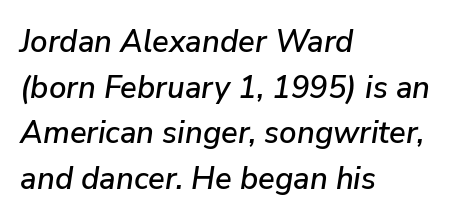
Q: Is the text italic (slanted)? A: Yes, it leans right by about 9 degrees.
Q: Is the text underlined? A: No.
Q: How is the paragraph aligned? A: Left-aligned.
Q: Is the spacing between letters normal or unusually wide? A: Normal.
Q: Is the spacing between lines tight, normal or loose? A: Normal.
Q: Width (condensed, normal, or wide)? A: Normal.
Q: Stroke contrast? A: Low.
Q: x-height? A: Medium.
Q: Monospaced? A: No.
